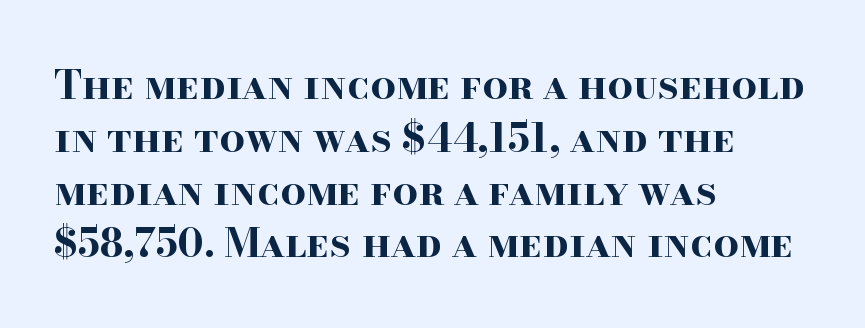
Q: Is the text bold? A: Yes.
Q: Is the text italic (slanted)? A: No, it is upright.
Q: Is the typeface a serif or a sans-serif typeface? A: Serif.
Q: Is the text underlined? A: No.
Q: How is the paragraph aligned? A: Left-aligned.
Q: Is the spacing between letters normal or unusually wide? A: Normal.
Q: Is the spacing between lines tight, normal or loose? A: Normal.
Q: Width (condensed, normal, or wide)? A: Wide.
Q: Stroke contrast? A: High.
Q: x-height? A: Small.
Q: Monospaced? A: No.
